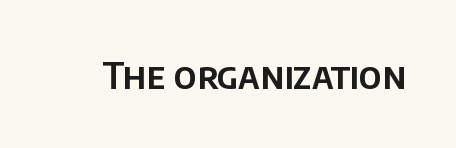
The image shows 37 px sans-serif type, upright; set normal letter spacing, not underlined; low stroke contrast and a large x-height.
